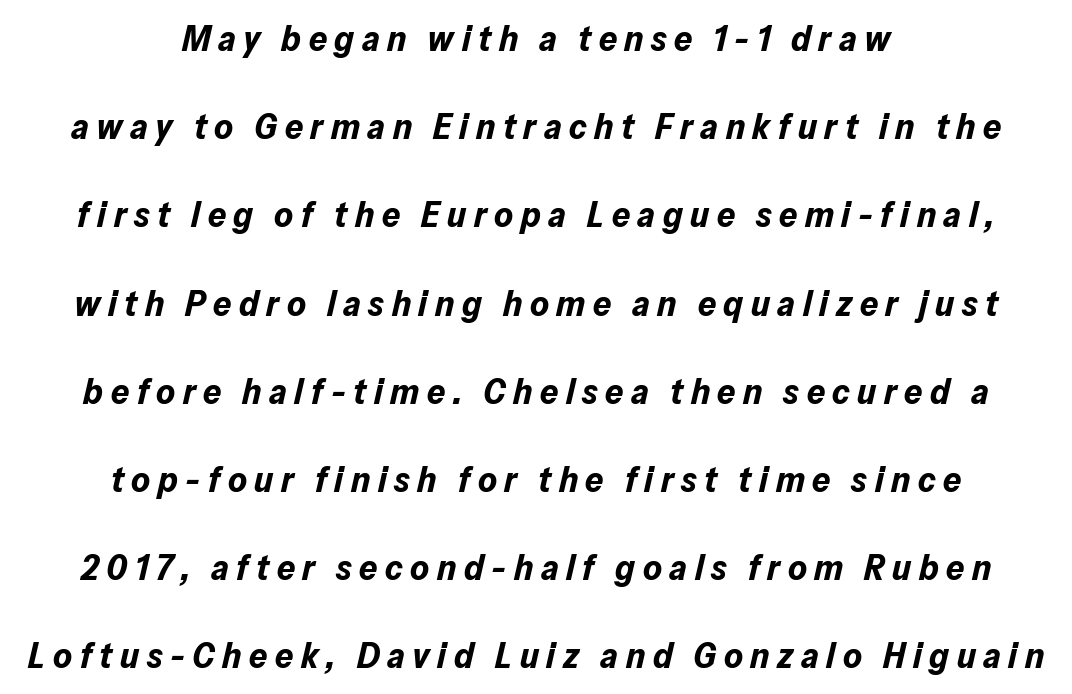
Posture: slanted. Nobody drew a line under any word here. This block would shrink considerably if given ordinary leading; it's expanded now. Short note: letters widely spaced. The whitespace from short lines is split evenly between both sides. Character widths vary here, with narrow letters taking less room than wide ones.
